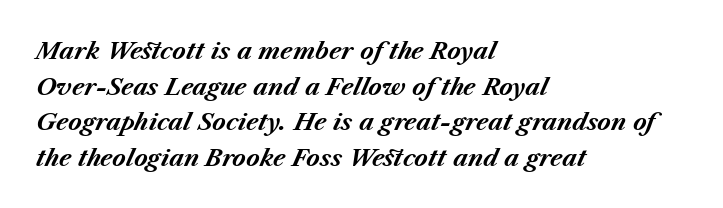
The typography opts for an oblique posture over an upright one. Left-aligned paragraph, ragged on the right. Each word holds together tightly as a unit, with standard inter-letter gaps. Successive baselines arrive at the customary interval.
